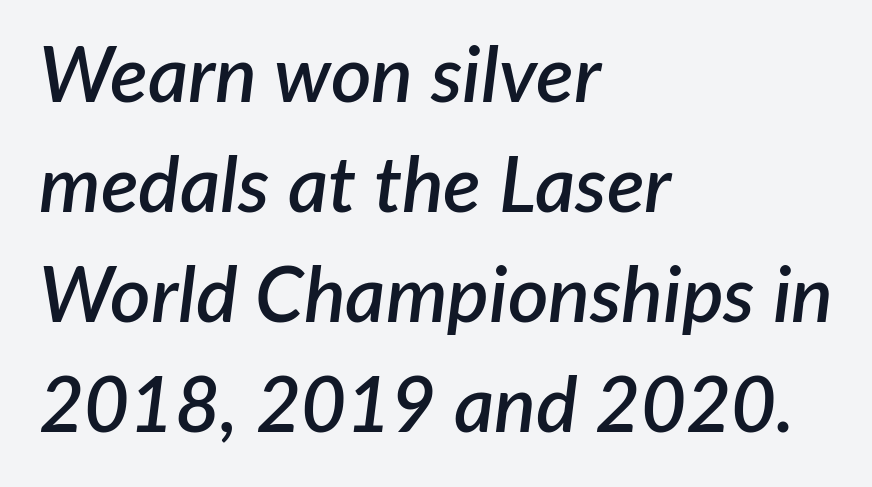
One glance says typical: line gaps are just what's usual. Only glyphs here, with clear space below each row. As a designer I'd log this as weight 600, semibold. The letters sit at their default tracking, neither squeezed nor spread. Proportional: the letters do not fall into vertical columns.
